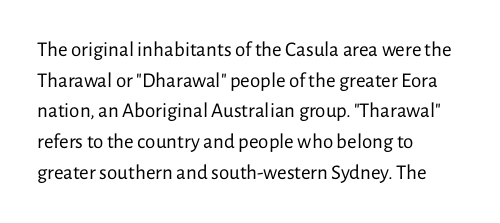
The image shows 21 px text type, upright; set left-aligned, normal line spacing (1.46x), normal letter spacing, not underlined.
